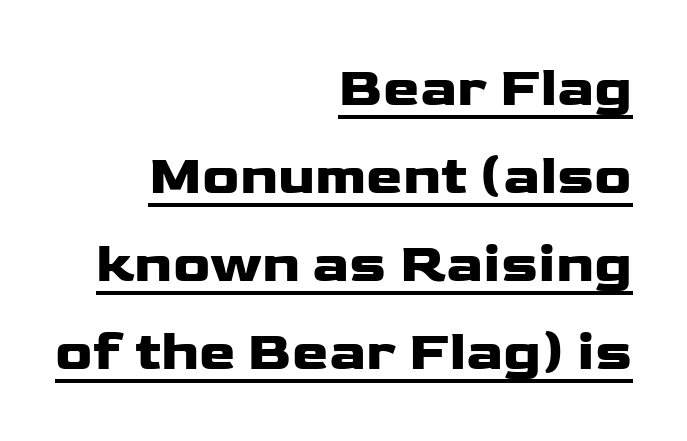
The image shows 55 px heavy, wide sans-serif type, upright; set right-aligned, normal line spacing (1.6x), normal letter spacing, underlined; low stroke contrast and a medium x-height.
